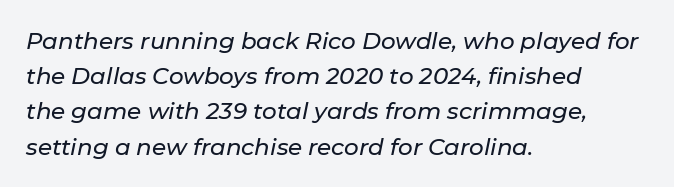
Here the glyphs are tracked normally, forming tight word shapes. Honestly, the row spacing looks completely unremarkable. Quick note: italic. Is the block centered? No — it sits flush against the left margin. Underlining? Definitely not there.
